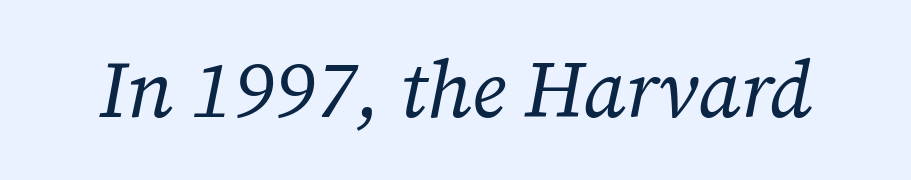
The image shows 79 px regular-weight serif type, italic (leaning right); set normal letter spacing, not underlined; low stroke contrast and a medium x-height.
